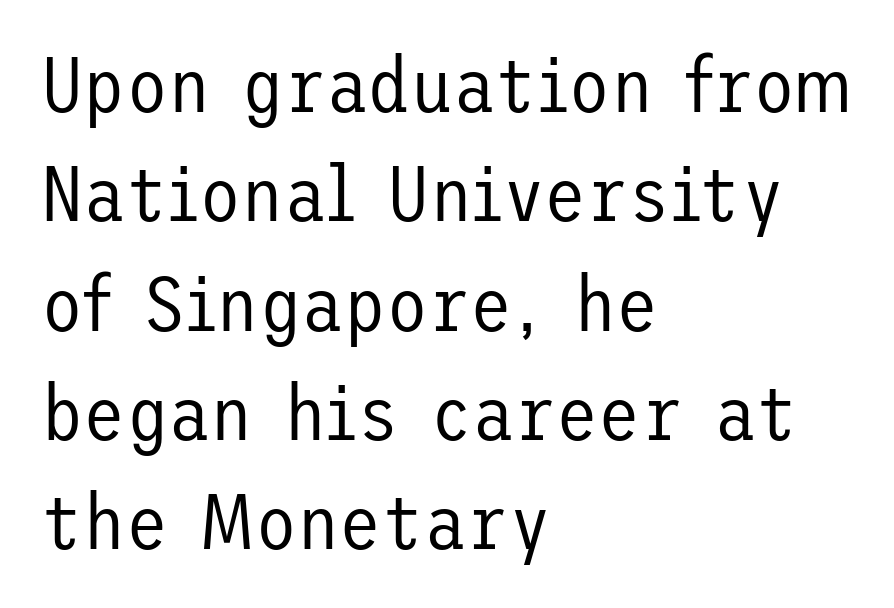
The image shows 77 px regular-weight sans-serif type, upright; set left-aligned, normal line spacing (1.42x), normal letter spacing, not underlined; low stroke contrast and a medium x-height.
